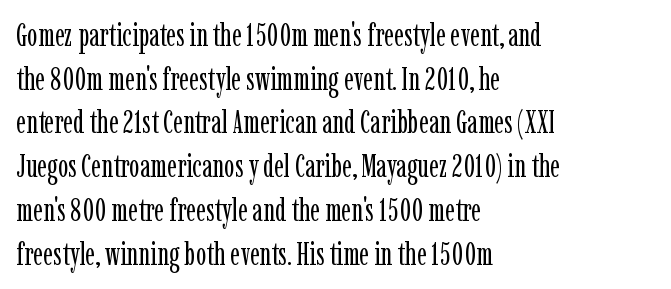
The image shows 31 px regular-weight, condensed serif type, upright; set left-aligned, normal line spacing (1.41x), normal letter spacing, not underlined; low stroke contrast and a medium x-height.
